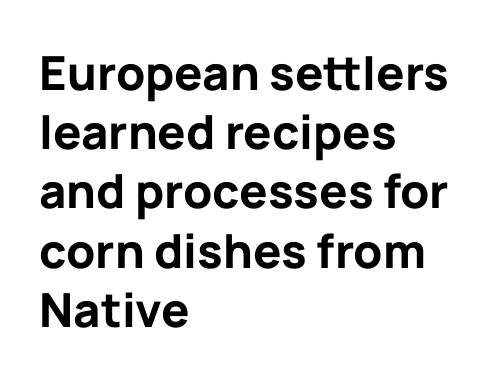
The lines are quadded left. These lines were composed using upright roman letters. In terms of letterspacing, this is plain default setting. Looks like regular typesetting: each glyph gets only the width it needs. Regarding leading, the lines here are spaced in the standard way. A bare baseline throughout the passage.
